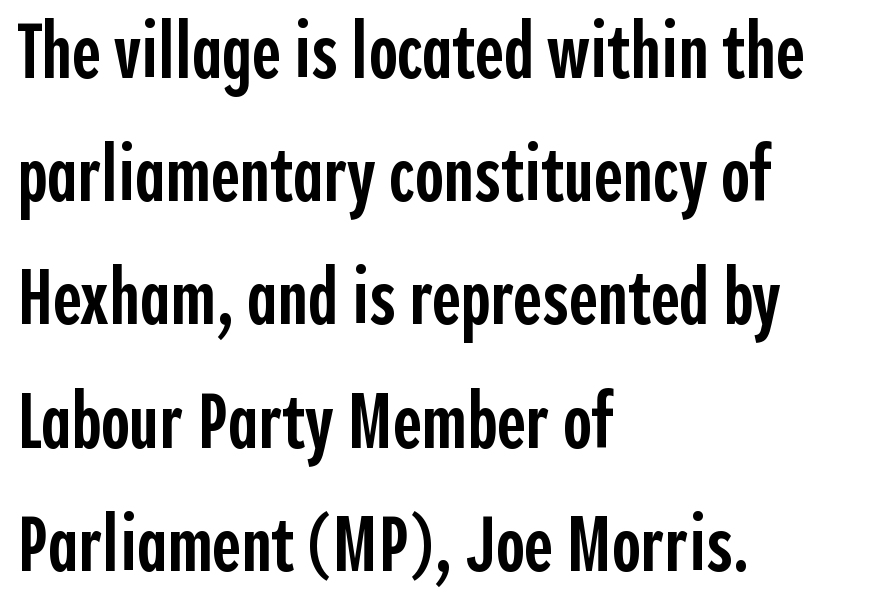
The image shows 79 px semibold, condensed sans-serif type, upright; set left-aligned, normal line spacing (1.56x), normal letter spacing, not underlined; a medium x-height.
